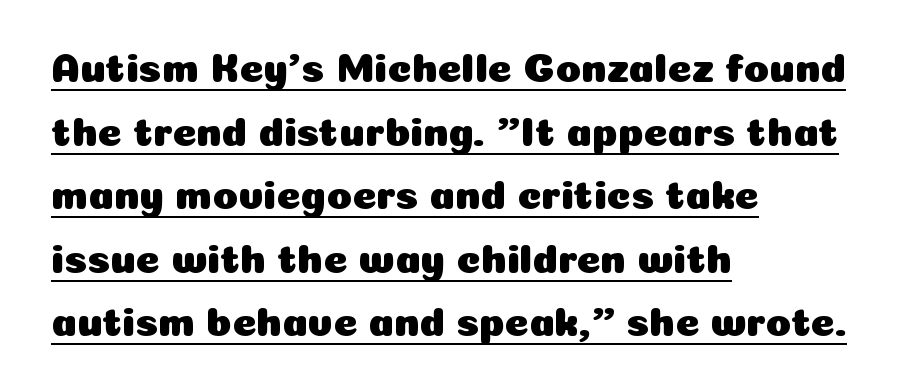
{"serif": "no", "italic": "no", "width": "normal", "stroke_contrast": "low", "x_height": "medium", "monospaced": "no", "underline": "yes", "align": "left", "line_spacing": "normal", "line_spacing_ratio": 1.55, "letter_spacing": "normal", "letter_spacing_em": 0.0, "glyph_px": 41}
